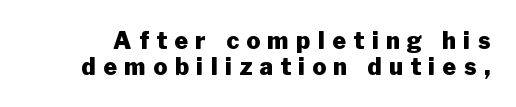
{"italic": "no", "bold": "yes", "underline": "no", "line_spacing": "tight", "line_spacing_ratio": 1.12, "letter_spacing": "wide", "letter_spacing_em": 0.33, "glyph_px": 23}
